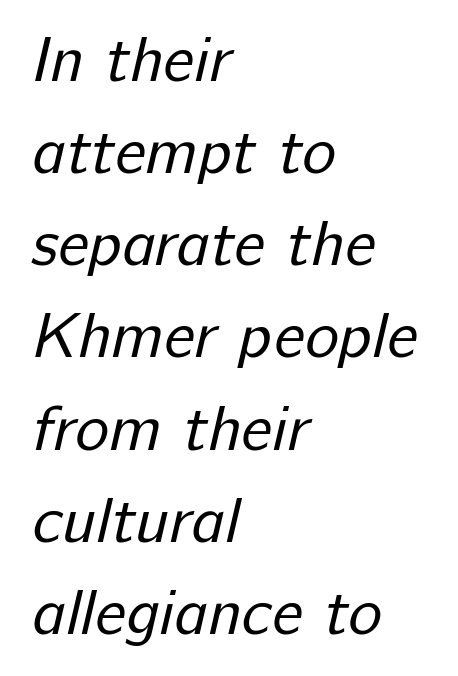
The image shows 64 px regular-weight sans-serif type; set left-aligned, normal line spacing (1.44x), normal letter spacing, not underlined; low stroke contrast and a medium x-height.
